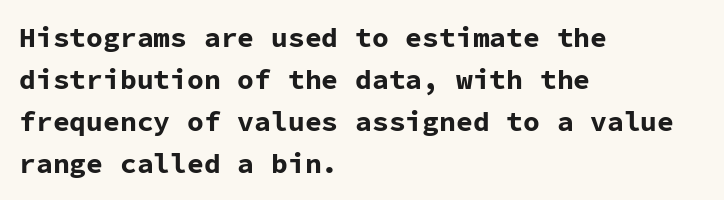
Q: Is the text bold? A: Yes.
Q: Is the text italic (slanted)? A: No, it is upright.
Q: Is the typeface a serif or a sans-serif typeface? A: Sans-serif.
Q: Is the text underlined? A: No.
Q: How is the paragraph aligned? A: Left-aligned.
Q: Is the spacing between letters normal or unusually wide? A: Normal.
Q: Is the spacing between lines tight, normal or loose? A: Normal.
Q: Width (condensed, normal, or wide)? A: Normal.
Q: Stroke contrast? A: Low.
Q: x-height? A: Medium.
Q: Monospaced? A: Yes.
